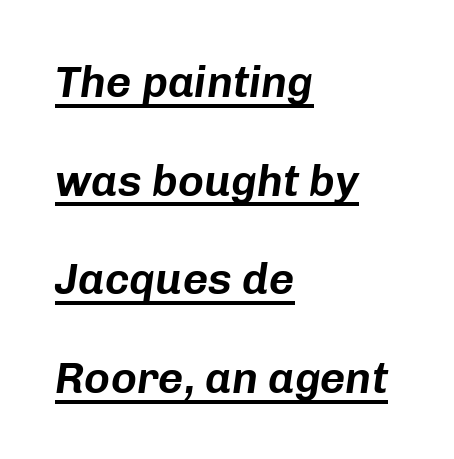
Line beginnings align vertically; line endings do not. Does a line run under the words? Yes, clearly. This sample has the flowing, uneven cadence of proportional lettering. The text carries the slant typical of an italic or oblique font. Each new line begins a long way beneath the previous one. In terms of letterspacing, this is plain default setting.
